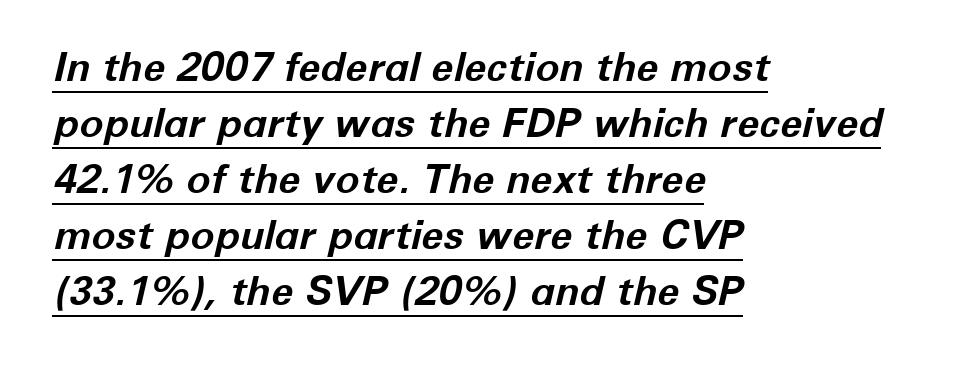
Q: Is the text bold? A: Yes.
Q: Is the text italic (slanted)? A: Yes, it leans right by about 12 degrees.
Q: Is the text underlined? A: Yes.
Q: How is the paragraph aligned? A: Left-aligned.
Q: Is the spacing between letters normal or unusually wide? A: Normal.
Q: Is the spacing between lines tight, normal or loose? A: Normal.
Q: Width (condensed, normal, or wide)? A: Normal.
Q: Stroke contrast? A: Low.
Q: x-height? A: Medium.
Q: Monospaced? A: No.
